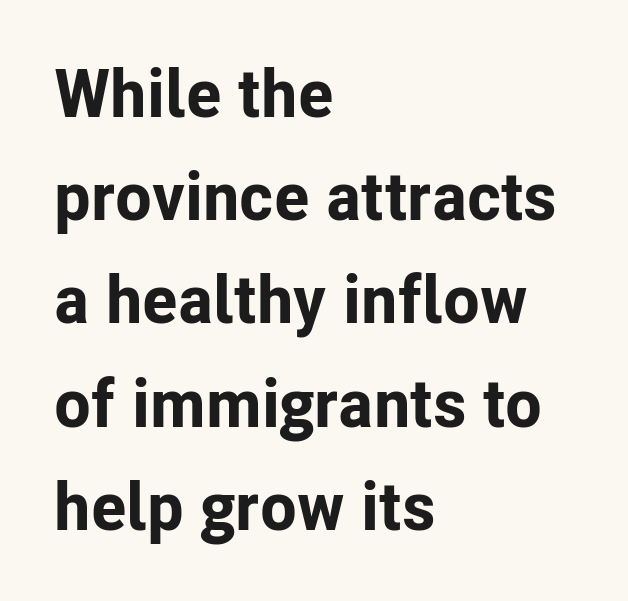
Q: Is the text bold? A: Yes.
Q: Is the text italic (slanted)? A: No, it is upright.
Q: Is the typeface a serif or a sans-serif typeface? A: Sans-serif.
Q: Is the text underlined? A: No.
Q: How is the paragraph aligned? A: Left-aligned.
Q: Is the spacing between letters normal or unusually wide? A: Normal.
Q: Is the spacing between lines tight, normal or loose? A: Normal.
Q: Width (condensed, normal, or wide)? A: Normal.
Q: Stroke contrast? A: Low.
Q: x-height? A: Medium.
Q: Monospaced? A: No.
